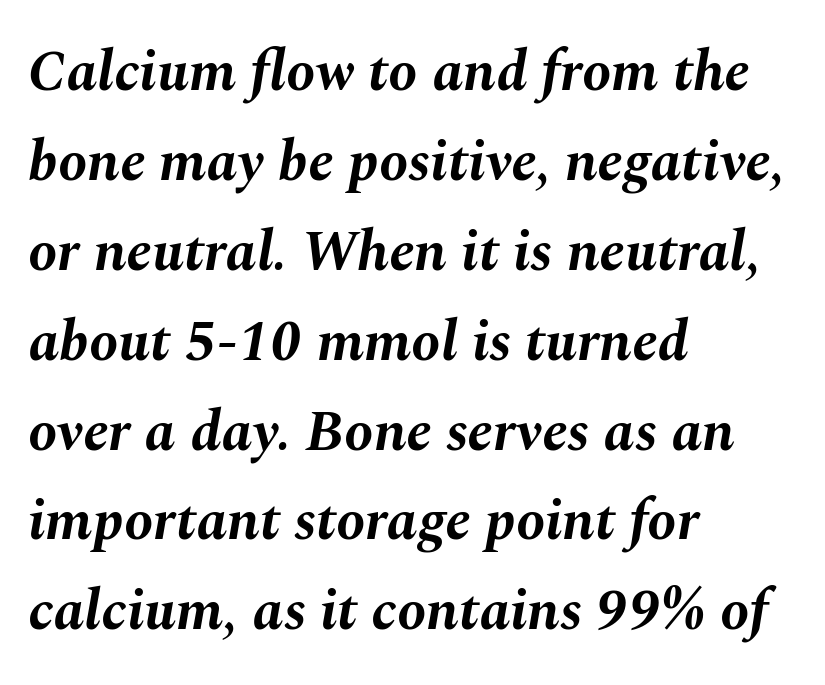
The image shows 58 px bold type, italic (leaning right); set left-aligned, normal line spacing (1.55x), normal letter spacing, not underlined; medium stroke contrast and a medium x-height.
